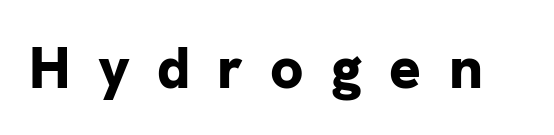
Q: Is the text bold? A: Yes.
Q: Is the text italic (slanted)? A: No, it is upright.
Q: Is the typeface a serif or a sans-serif typeface? A: Sans-serif.
Q: Is the text underlined? A: No.
Q: Is the spacing between letters normal or unusually wide? A: Unusually wide.
Q: Width (condensed, normal, or wide)? A: Normal.
Q: Stroke contrast? A: Low.
Q: x-height? A: Medium.
Q: Monospaced? A: No.
